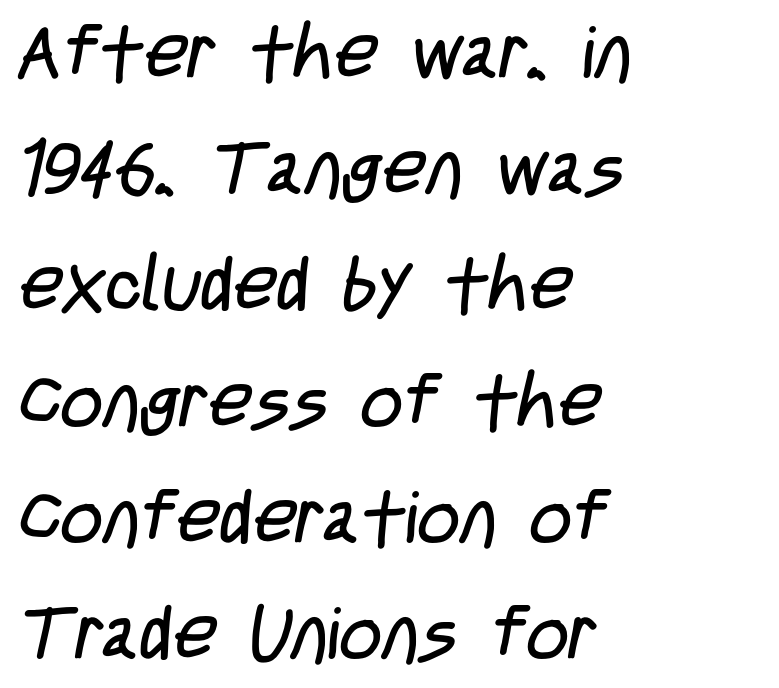
Q: Is the text bold? A: No.
Q: Is the typeface a serif or a sans-serif typeface? A: Sans-serif.
Q: Is the text underlined? A: No.
Q: How is the paragraph aligned? A: Left-aligned.
Q: Is the spacing between letters normal or unusually wide? A: Normal.
Q: Is the spacing between lines tight, normal or loose? A: Normal.
Q: Width (condensed, normal, or wide)? A: Condensed.
Q: Stroke contrast? A: Low.
Q: x-height? A: Large.
Q: Monospaced? A: No.
